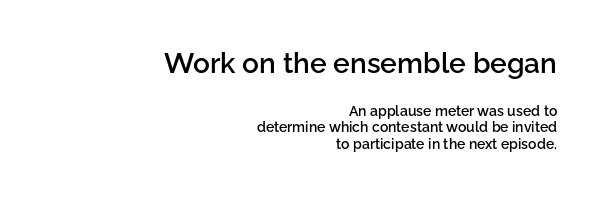
The image shows 28 px semibold sans-serif type, upright; set right-aligned, line spacing 1.19x, normal letter spacing, not underlined; the first (top) block is 2.0x larger; low stroke contrast and a medium x-height.
